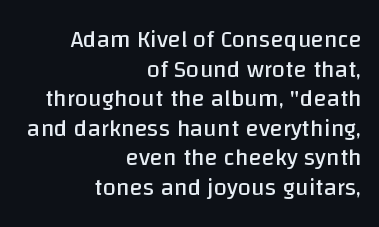
Q: Is the text bold? A: No.
Q: Is the text italic (slanted)? A: No, it is upright.
Q: Is the text underlined? A: No.
Q: How is the paragraph aligned? A: Right-aligned.
Q: Is the spacing between letters normal or unusually wide? A: Normal.
